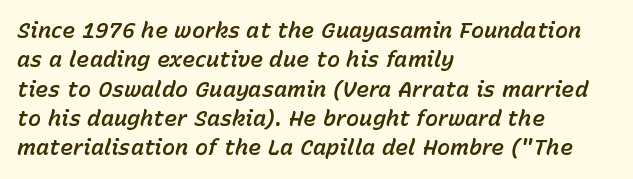
{"italic": "yes", "lean": "right", "slant_degrees": 15, "underline": "no", "align": "left", "line_spacing": "normal", "line_spacing_ratio": 1.33, "letter_spacing": "normal", "letter_spacing_em": 0.0, "glyph_px": 22}
